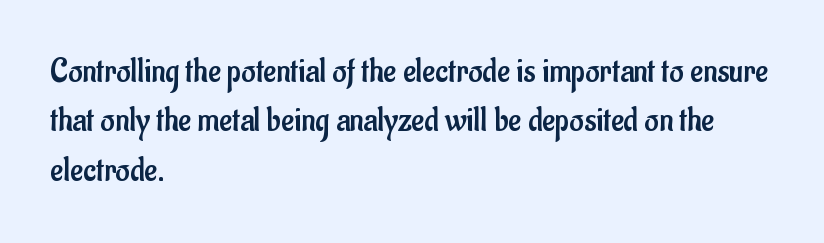
The image shows 35 px regular-weight, condensed sans-serif type, upright; set left-aligned, normal line spacing (1.41x), normal letter spacing, not underlined; low stroke contrast and a small x-height.
